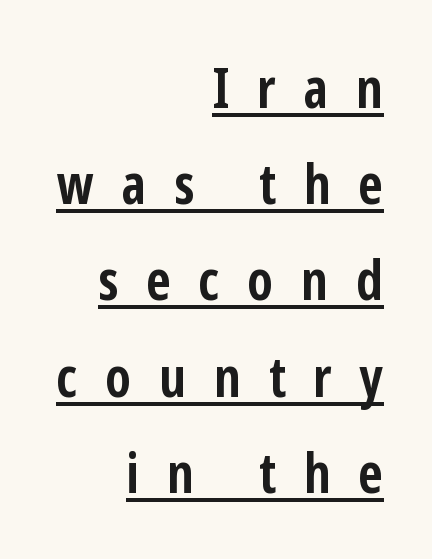
Each letter's strokes conclude bluntly, with no projecting serifs. A dark, heavy texture on the line: the type is bold. Characters follow at a spacing far wider than the type designer built in. The sample's only ornament is a line tracing under the words.
